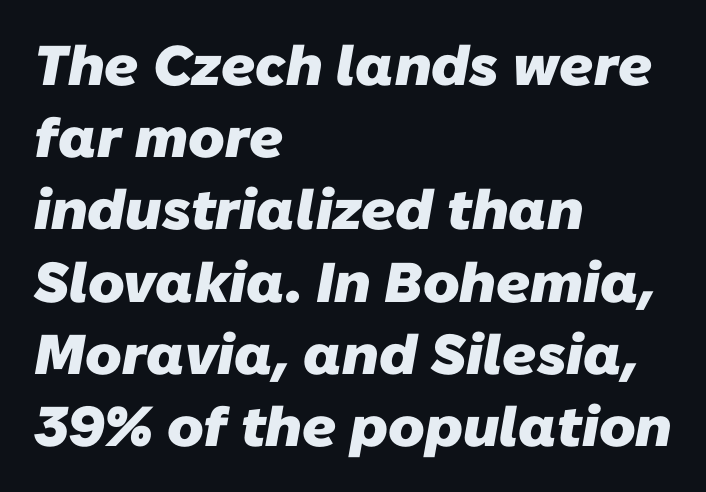
A normal amount of white space separates one row of letters from the next. The rendering uses natural spacing where letterforms have individual widths. Each letter's strokes conclude bluntly, with no projecting serifs. Bold? Absolutely — the strokes are thick and heavy.
